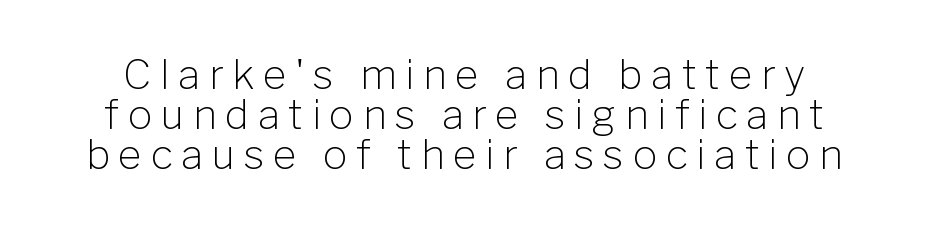
{"serif": "no", "italic": "no", "bold": "no", "weight": "light", "width": "normal", "stroke_contrast": "low", "x_height": "medium", "monospaced": "no", "underline": "no", "line_spacing": "tight", "line_spacing_ratio": 0.97, "letter_spacing": "wide", "letter_spacing_em": 0.21, "glyph_px": 41}
